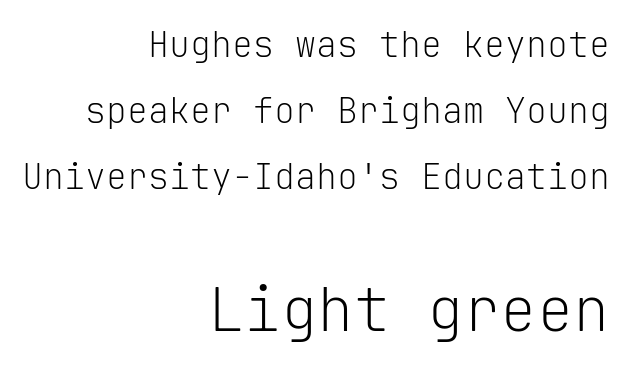
No italicization has been applied; the sample stays upright. A student would call this right alignment; a typographer would say flush right, rag left. The rendering uses typewriter-style spacing with identical character cells. Caption: upper text group reduced, lower text group enlarged. Each row of text sits above clean, open space.
